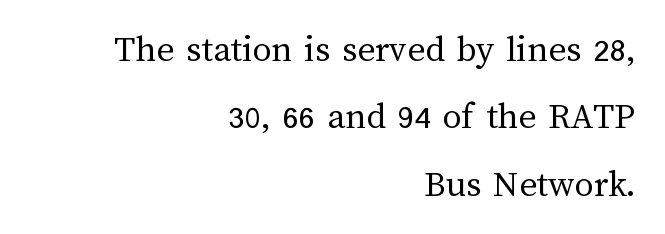
{"italic": "no", "bold": "no", "weight": "regular", "width": "normal", "stroke_contrast": "medium", "x_height": "medium", "monospaced": "no", "underline": "no", "align": "right", "line_spacing_ratio": 1.77, "letter_spacing": "normal", "letter_spacing_em": 0.0, "glyph_px": 38}
